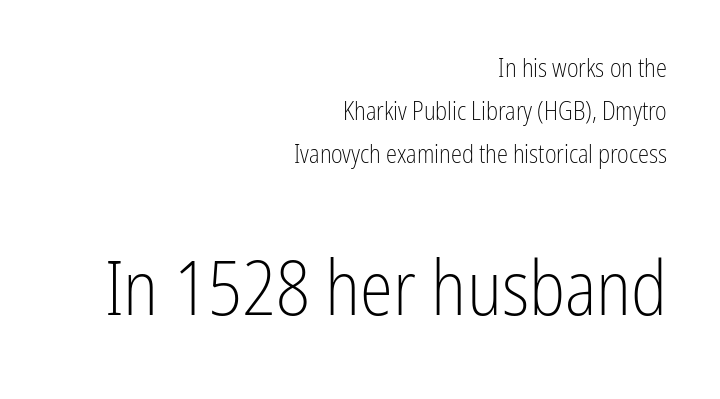
Q: Is the text bold? A: No.
Q: Is the text italic (slanted)? A: No, it is upright.
Q: Is the typeface a serif or a sans-serif typeface? A: Sans-serif.
Q: Is the text underlined? A: No.
Q: How is the paragraph aligned? A: Right-aligned.
Q: Is the spacing between letters normal or unusually wide? A: Normal.
Q: Which block of text is set in a larger size, the first (top) or the second (bottom)? A: The second (bottom) one.
Q: Width (condensed, normal, or wide)? A: Condensed.
Q: Stroke contrast? A: Low.
Q: x-height? A: Medium.
Q: Monospaced? A: No.
